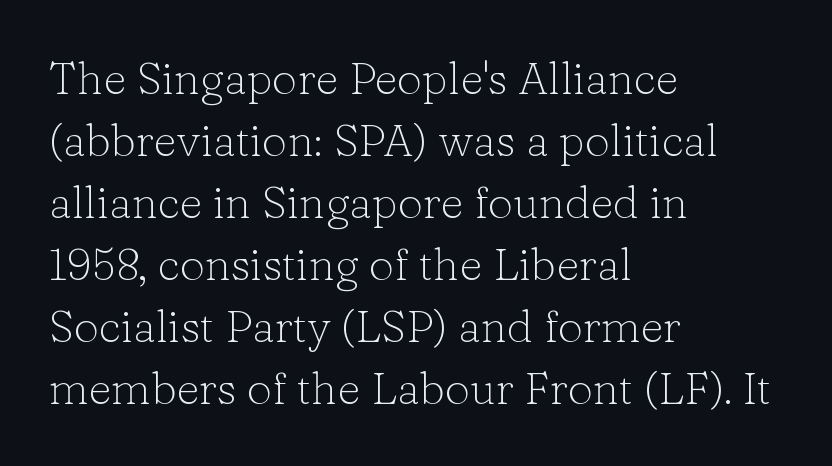
The face looks like a standard text weight, possibly lighter. In terms of letterform style, serifs are clearly present. Alignment: flush left. The block of text has a typical density, with ordinary space between rows.
